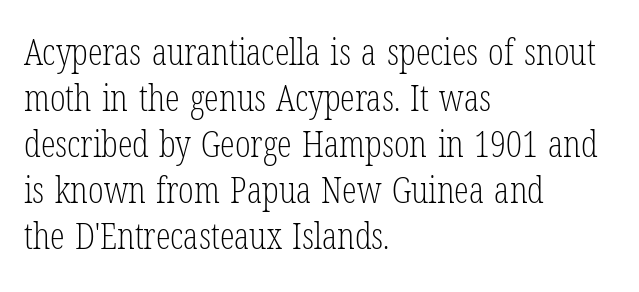
Q: Is the text bold? A: No.
Q: Is the text italic (slanted)? A: No, it is upright.
Q: Is the typeface a serif or a sans-serif typeface? A: Serif.
Q: Is the text underlined? A: No.
Q: How is the paragraph aligned? A: Left-aligned.
Q: Is the spacing between letters normal or unusually wide? A: Normal.
Q: Width (condensed, normal, or wide)? A: Condensed.
Q: Stroke contrast? A: Low.
Q: x-height? A: Medium.
Q: Monospaced? A: No.
